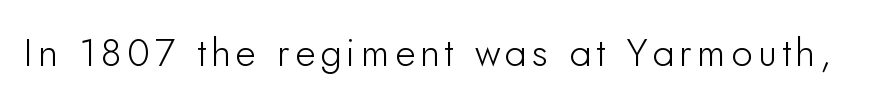
The image shows 39 px sans-serif type, upright; set not underlined; low stroke contrast and a small x-height.
